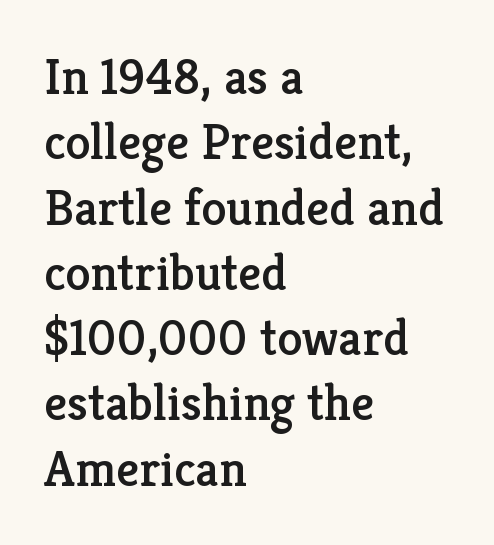
Q: Is the text italic (slanted)? A: No, it is upright.
Q: Is the typeface a serif or a sans-serif typeface? A: Serif.
Q: Is the text underlined? A: No.
Q: How is the paragraph aligned? A: Left-aligned.
Q: Is the spacing between letters normal or unusually wide? A: Normal.
Q: Is the spacing between lines tight, normal or loose? A: Normal.
Q: Width (condensed, normal, or wide)? A: Normal.
Q: Stroke contrast? A: Low.
Q: x-height? A: Medium.
Q: Monospaced? A: No.
